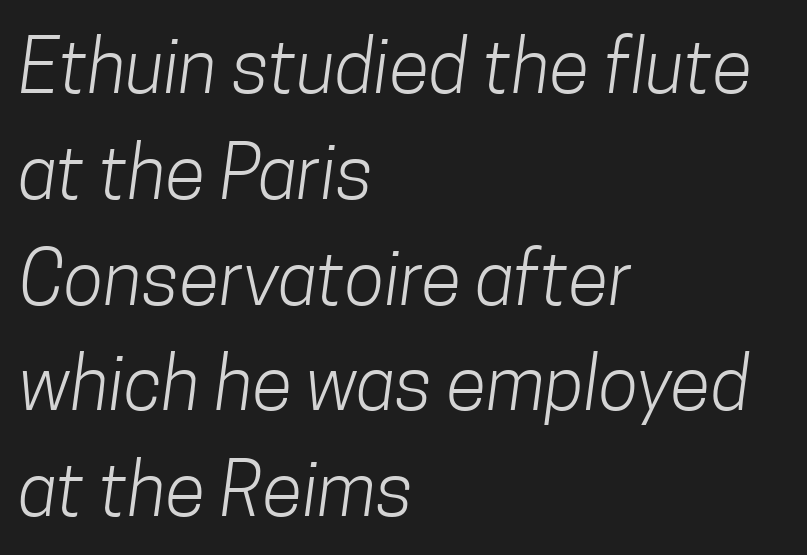
{"serif": "no", "bold": "no", "weight": "light", "width": "condensed", "stroke_contrast": "low", "x_height": "medium", "monospaced": "no", "underline": "no", "align": "left", "line_spacing": "normal", "line_spacing_ratio": 1.43, "letter_spacing": "normal", "letter_spacing_em": 0.0, "glyph_px": 74}
